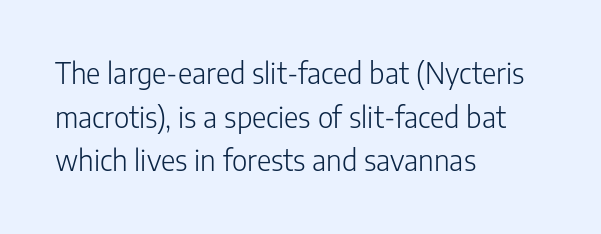
The image shows 28 px light sans-serif type, upright; set left-aligned, normal line spacing (1.56x), normal letter spacing, not underlined; low stroke contrast and a medium x-height.
